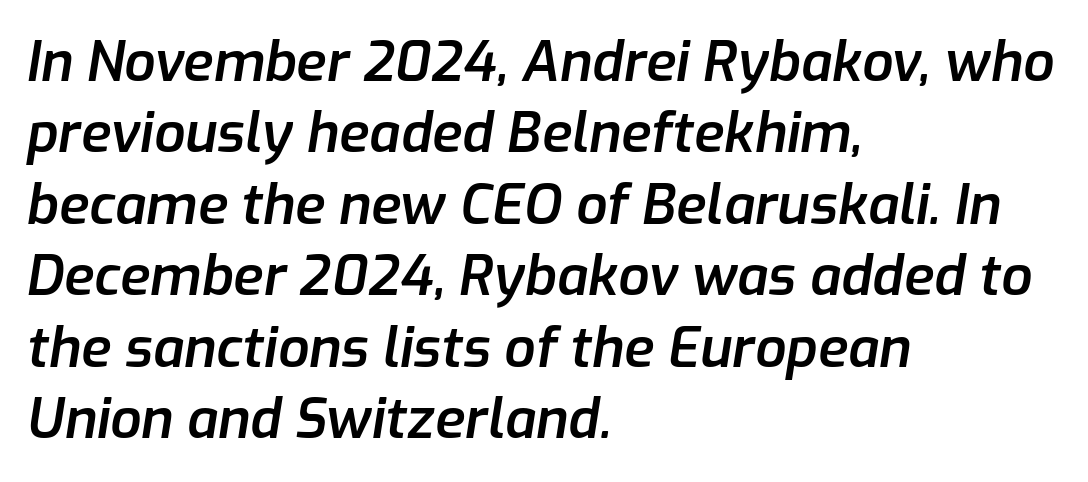
Q: Is the text bold? A: Semi-bold.
Q: Is the text italic (slanted)? A: Yes, it leans right by about 9 degrees.
Q: Is the text underlined? A: No.
Q: How is the paragraph aligned? A: Left-aligned.
Q: Is the spacing between letters normal or unusually wide? A: Normal.
Q: Is the spacing between lines tight, normal or loose? A: Normal.
Q: Width (condensed, normal, or wide)? A: Normal.
Q: Stroke contrast? A: Low.
Q: x-height? A: Medium.
Q: Monospaced? A: No.
